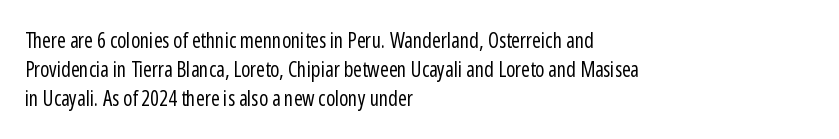
{"italic": "no", "bold": "no", "underline": "no", "align": "left", "line_spacing": "normal", "line_spacing_ratio": 1.39, "letter_spacing": "normal", "letter_spacing_em": 0.0, "glyph_px": 21}
